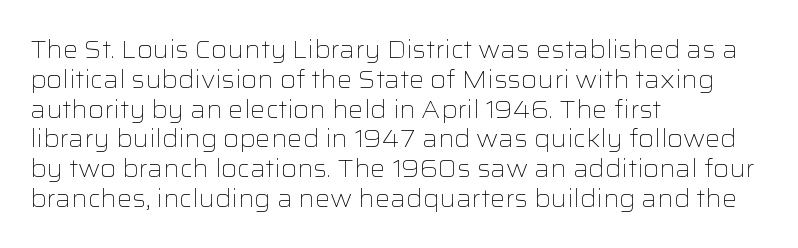
{"italic": "no", "bold": "no", "underline": "no", "align": "left", "line_spacing_ratio": 1.24, "letter_spacing": "normal", "letter_spacing_em": 0.0, "glyph_px": 24}
